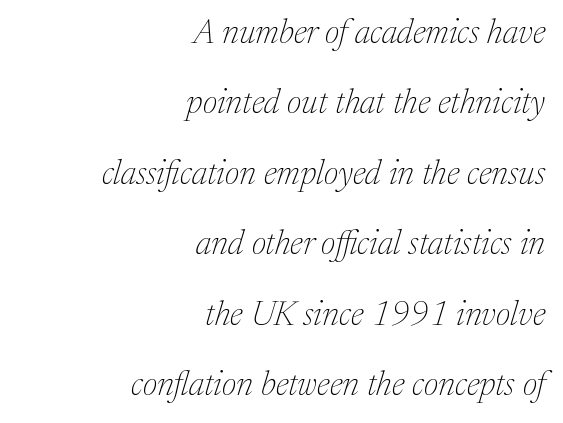
The passage shown leans; its letterforms are oblique. Summary of weight: not heavy and not bold. Leading is clearly above the norm, producing a sparse column. Does extra space separate the letters? No, they use regular spacing.
